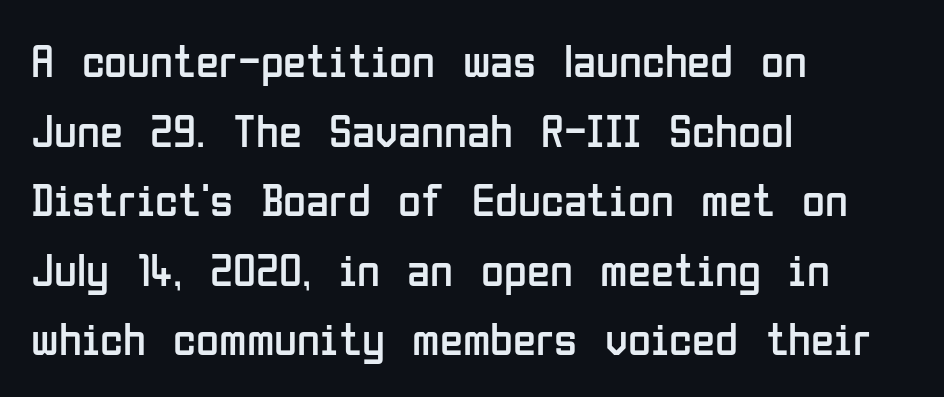
The image shows 47 px regular-weight, condensed sans-serif type, upright; set left-aligned, normal line spacing (1.48x), normal letter spacing, not underlined; low stroke contrast and a medium x-height.
